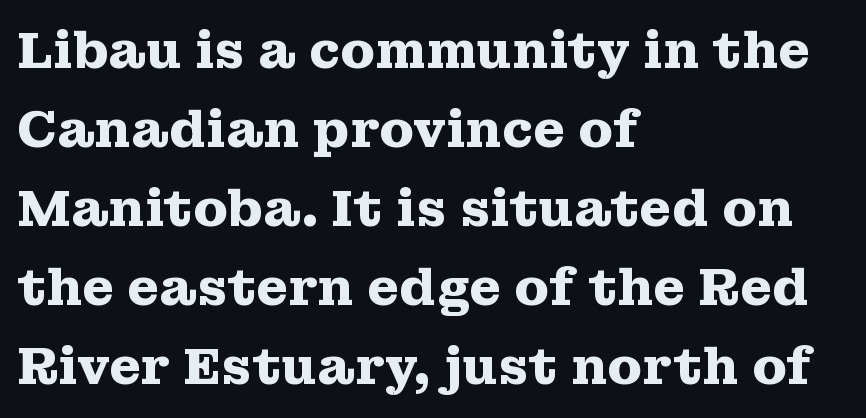
{"serif": "yes", "italic": "no", "bold": "yes", "weight": "heavy", "width": "wide", "stroke_contrast": "medium", "x_height": "medium", "monospaced": "no", "underline": "no", "align": "left", "line_spacing": "normal", "line_spacing_ratio": 1.55, "letter_spacing": "normal", "letter_spacing_em": 0.0, "glyph_px": 51}
